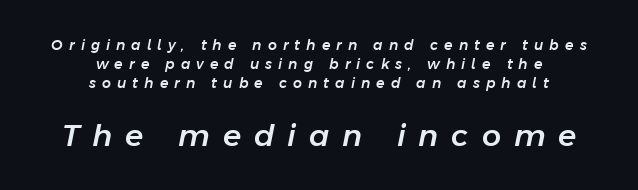
The image shows 30 px text type, italic (leaning right); set centered, normal line spacing (1.36x), unusually wide letter spacing (+0.43 em), not underlined; the second (bottom) block is 2.14x larger; low stroke contrast and a medium x-height.
